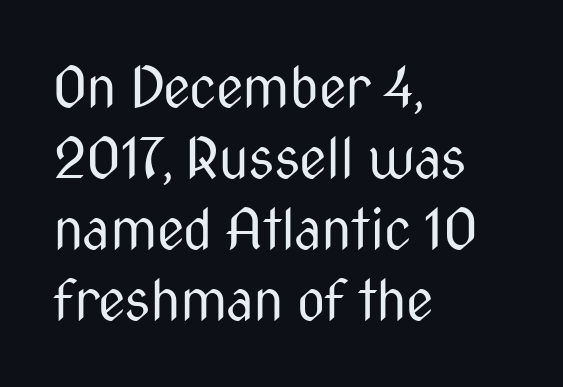
The image shows 55 px regular-weight, condensed sans-serif type, upright; set left-aligned, normal line spacing (1.29x), normal letter spacing, not underlined; medium stroke contrast and a medium x-height.
